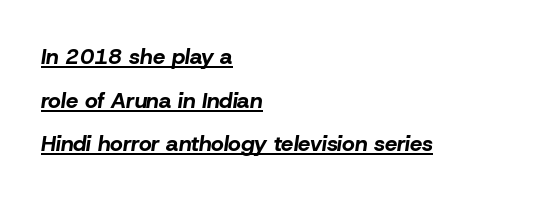
{"italic": "yes", "lean": "right", "slant_degrees": 8, "bold": "yes", "underline": "yes", "align": "left", "line_spacing": "loose", "line_spacing_ratio": 1.98, "letter_spacing": "normal", "letter_spacing_em": 0.0, "glyph_px": 22}
